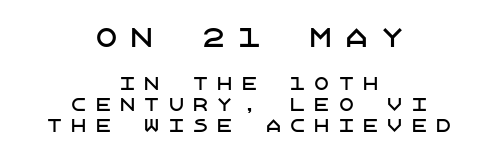
The image shows 25 px text type, upright; set centered, line spacing 1.22x, unusually wide letter spacing (+0.43 em), not underlined; the first (top) block is 1.47x larger.
